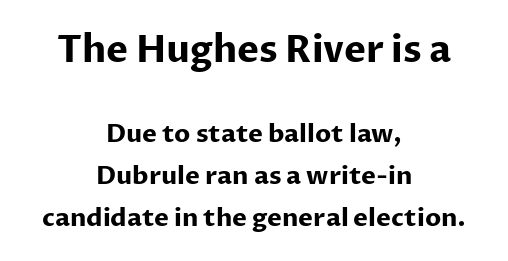
Q: Is the text bold? A: Yes.
Q: Is the text italic (slanted)? A: No, it is upright.
Q: Is the typeface a serif or a sans-serif typeface? A: Sans-serif.
Q: Is the text underlined? A: No.
Q: How is the paragraph aligned? A: Centered.
Q: Is the spacing between letters normal or unusually wide? A: Normal.
Q: Is the spacing between lines tight, normal or loose? A: Normal.
Q: Which block of text is set in a larger size, the first (top) or the second (bottom)? A: The first (top) one.
Q: Width (condensed, normal, or wide)? A: Normal.
Q: Stroke contrast? A: Low.
Q: x-height? A: Medium.
Q: Monospaced? A: No.
